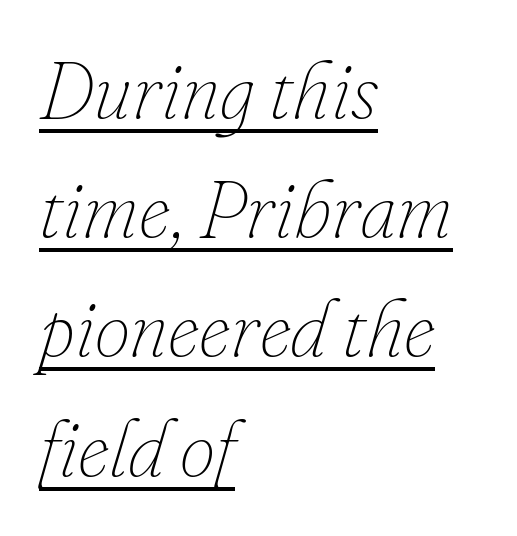
{"italic": "yes", "lean": "right", "slant_degrees": 16, "bold": "no", "weight": "thin", "width": "normal", "stroke_contrast": "low", "x_height": "small", "monospaced": "no", "underline": "yes", "align": "left", "line_spacing": "normal", "line_spacing_ratio": 1.49, "letter_spacing": "normal", "letter_spacing_em": 0.0, "glyph_px": 80}
